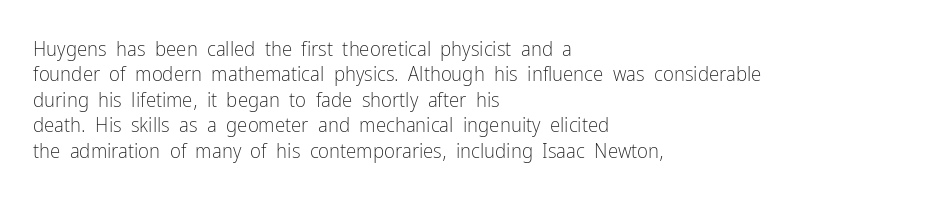
{"italic": "no", "bold": "no", "underline": "no", "align": "left", "line_spacing_ratio": 1.21, "letter_spacing": "normal", "letter_spacing_em": 0.0, "glyph_px": 21}
